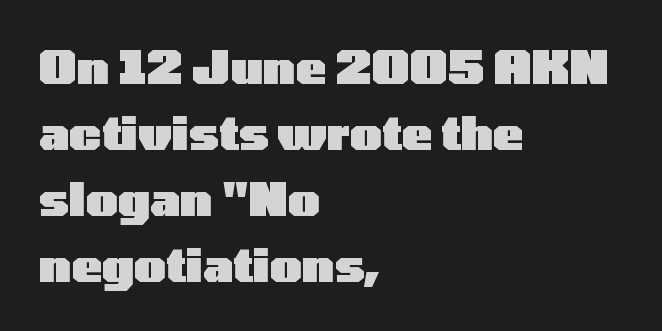
{"serif": "no", "italic": "no", "bold": "yes", "weight": "heavy", "width": "wide", "stroke_contrast": "low", "x_height": "medium", "monospaced": "no", "underline": "no", "align": "left", "line_spacing": "normal", "line_spacing_ratio": 1.47, "letter_spacing": "normal", "letter_spacing_em": 0.0, "glyph_px": 45}
